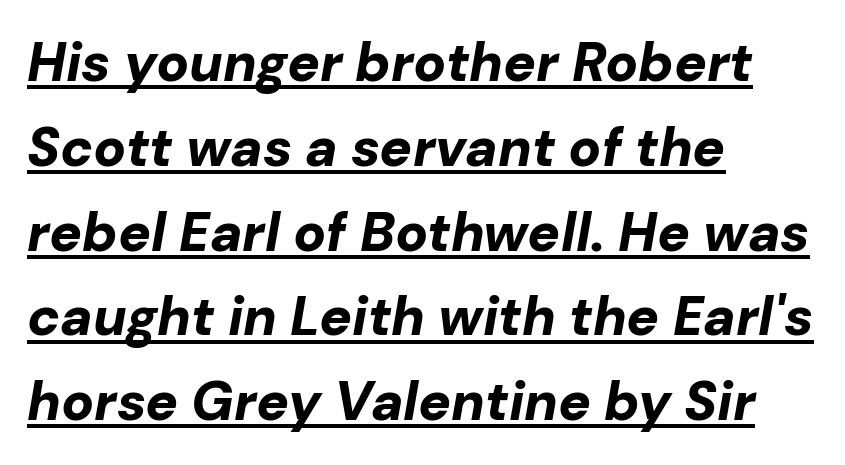
Q: Is the text bold? A: Yes.
Q: Is the text italic (slanted)? A: Yes, it leans right by about 10 degrees.
Q: Is the text underlined? A: Yes.
Q: How is the paragraph aligned? A: Left-aligned.
Q: Is the spacing between letters normal or unusually wide? A: Normal.
Q: Is the spacing between lines tight, normal or loose? A: Normal.
Q: Width (condensed, normal, or wide)? A: Normal.
Q: Stroke contrast? A: Low.
Q: x-height? A: Medium.
Q: Monospaced? A: No.
